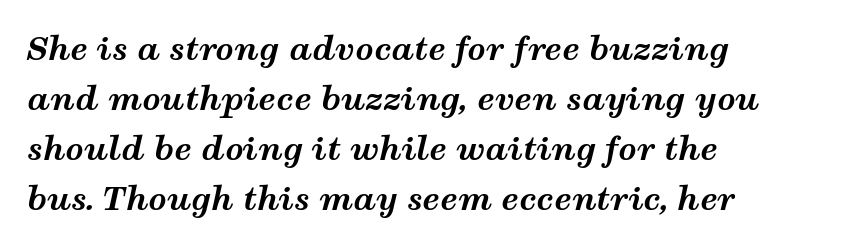
The image shows 32 px bold, wide type, italic (leaning right); set left-aligned, normal line spacing (1.56x), normal letter spacing, not underlined; medium stroke contrast and a medium x-height.
